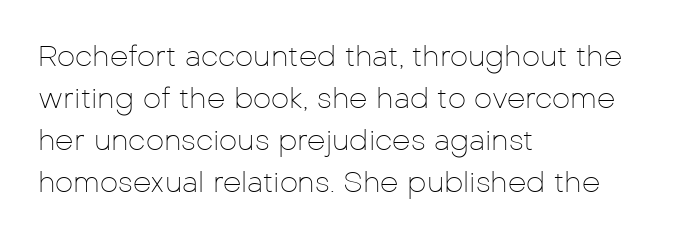
The image shows 29 px thin sans-serif type, upright; set left-aligned, normal line spacing (1.45x), normal letter spacing, not underlined; low stroke contrast and a medium x-height.
